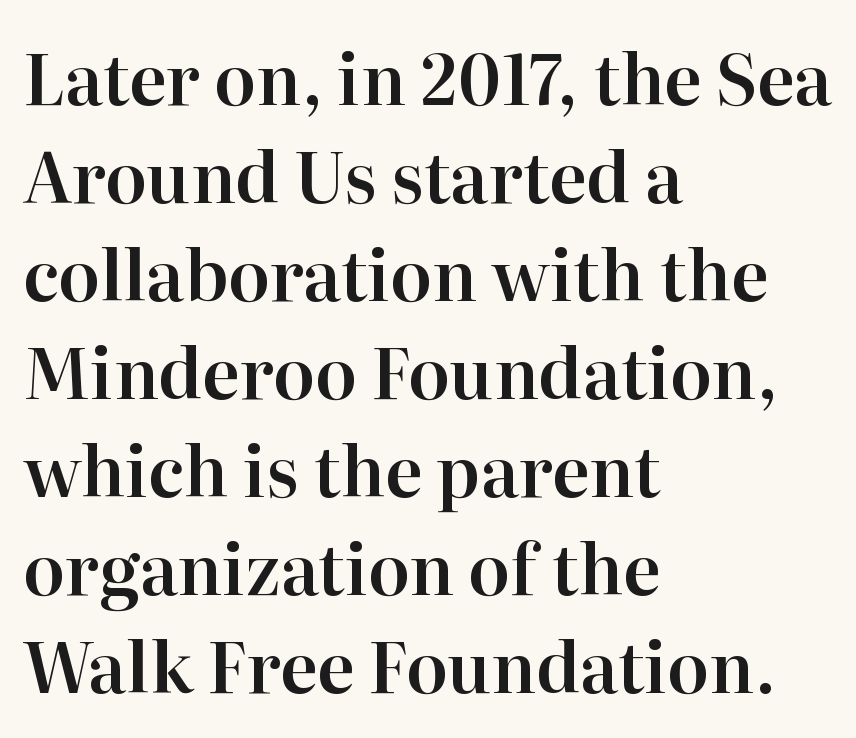
This sample uses an upright cut, with every glyph sitting square on the baseline. Notice how descenders clear the ascenders below comfortably — that's standard leading. Unlike a clean sans, this face finishes its strokes with serifs. Each letter keeps its own natural width here, so spacing adapts to shape.
